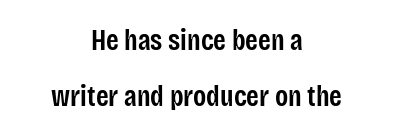
{"serif": "no", "italic": "no", "bold": "semi", "weight": "semibold", "width": "condensed", "stroke_contrast": "low", "x_height": "large", "monospaced": "no", "underline": "no", "align": "center", "line_spacing": "loose", "line_spacing_ratio": 1.94, "letter_spacing": "normal", "letter_spacing_em": 0.0, "glyph_px": 29}
